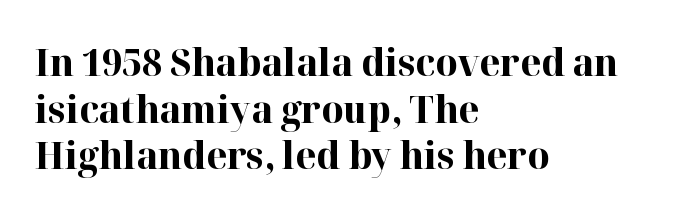
The image shows 38 px bold serif type, upright; set left-aligned, line spacing 1.23x, normal letter spacing, not underlined; high stroke contrast and a medium x-height.
